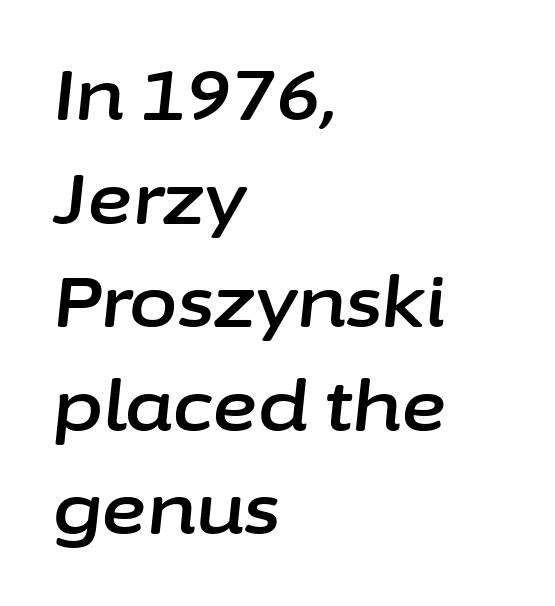
This sample has the flowing, uneven cadence of proportional lettering. What stands out about the letter spacing? Nothing — it is the standard amount. Italic? Definitely — the glyphs are oblique. These lines stack with their left ends in a neat column.
